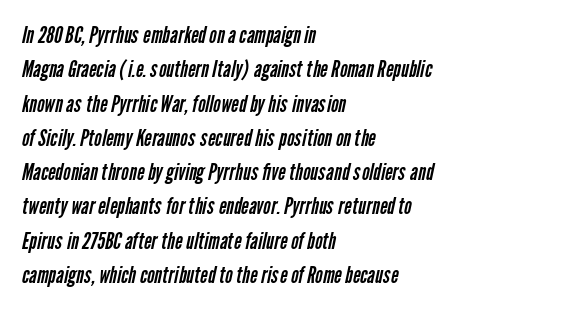
These lines sit exactly where default settings would place them. Layout note: lines flush left. The horizontal fit of the characters is conventional and even. The zone under the glyphs is completely vacant.
